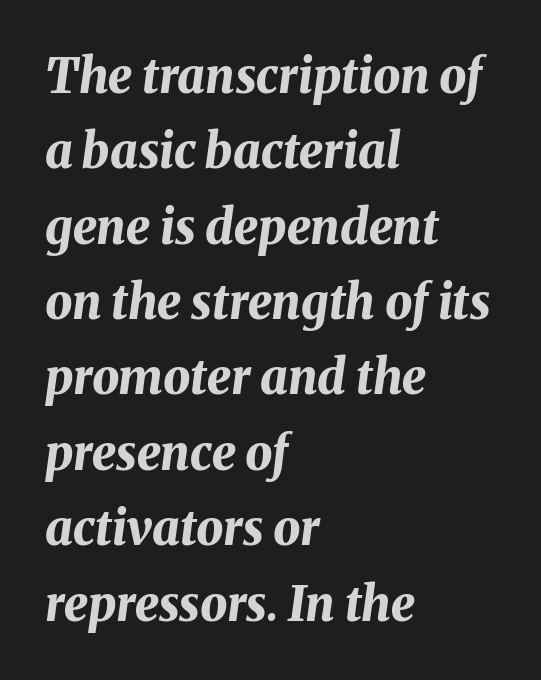
These lines sit exactly where default settings would place them. Look at the stroke-to-counter ratio: heavy, a bold. All the whitespace from short lines collects on the right. The axis of the letterforms is tilted away from vertical.
